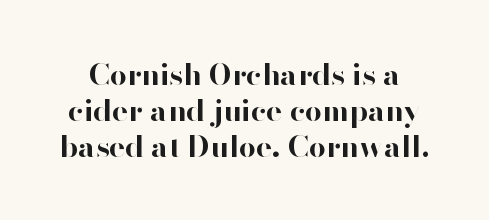
Q: Is the text bold? A: Yes.
Q: Is the text italic (slanted)? A: No, it is upright.
Q: Is the typeface a serif or a sans-serif typeface? A: Sans-serif.
Q: Is the text underlined? A: No.
Q: Is the spacing between letters normal or unusually wide? A: Normal.
Q: Width (condensed, normal, or wide)? A: Normal.
Q: Stroke contrast? A: High.
Q: x-height? A: Small.
Q: Monospaced? A: No.
